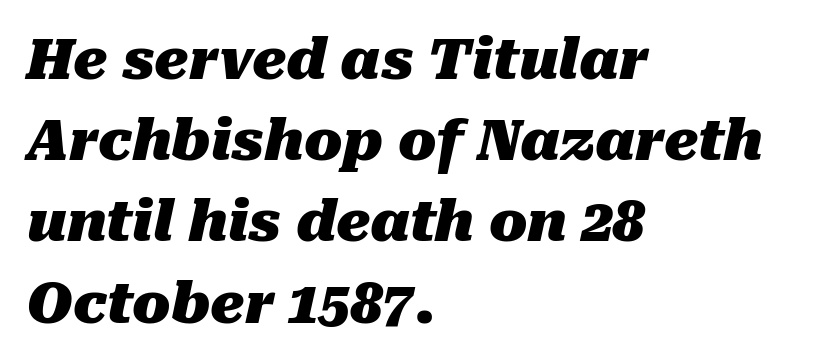
The image shows 56 px heavy type, italic (leaning right); set left-aligned, normal line spacing (1.45x), normal letter spacing, not underlined; medium stroke contrast and a medium x-height.
